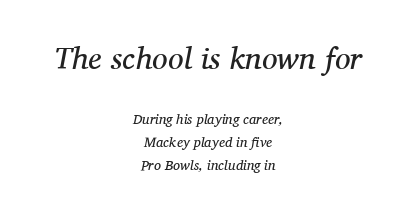
The rendering shows small feet on the letterforms — a serif design. Proportional: the letters do not fall into vertical columns. The cut favours lightness, reaching ordinary text weight at its darkest. The emphasis by scale lands on block number one, above. Casual observation: everything's sitting right in the middle.
